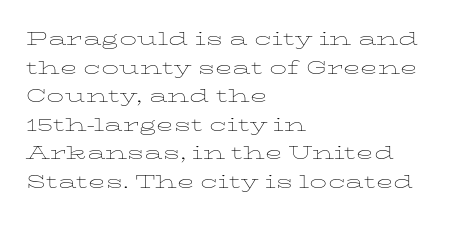
The image shows 23 px text type, upright; set left-aligned, line spacing 1.24x, normal letter spacing, not underlined.
